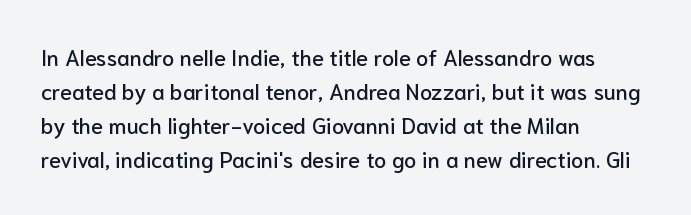
The image shows 22 px text type, upright; set left-aligned, normal line spacing (1.55x), normal letter spacing, not underlined.
